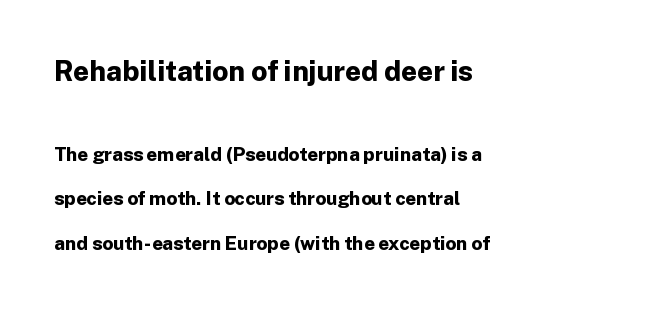
Here the designer chose a conventional face with non-uniform glyph widths. No word sits above an underline. Thick stems and heavy bowls — unmistakably bold. This sample trades compactness for vertical openness between lines. I'd call this a sans setting — the letters go barefoot.
